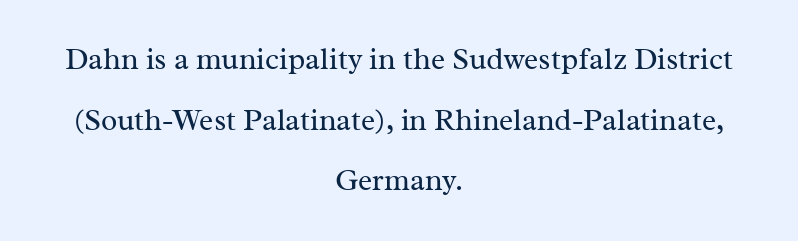
Q: Is the text bold? A: No.
Q: Is the text italic (slanted)? A: No, it is upright.
Q: Is the typeface a serif or a sans-serif typeface? A: Serif.
Q: Is the text underlined? A: No.
Q: How is the paragraph aligned? A: Centered.
Q: Is the spacing between letters normal or unusually wide? A: Normal.
Q: Is the spacing between lines tight, normal or loose? A: Loose.
Q: Width (condensed, normal, or wide)? A: Normal.
Q: Stroke contrast? A: Medium.
Q: x-height? A: Medium.
Q: Monospaced? A: No.
